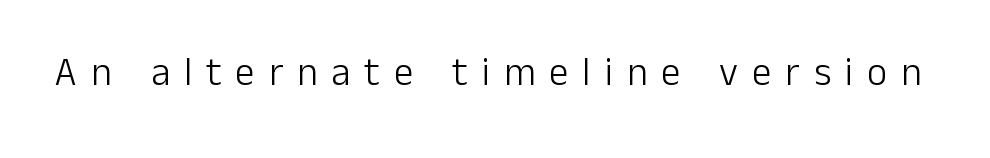
{"serif": "no", "italic": "no", "bold": "no", "weight": "light", "width": "normal", "stroke_contrast": "low", "x_height": "medium", "monospaced": "no", "underline": "no", "letter_spacing": "wide", "letter_spacing_em": 0.36, "glyph_px": 39}
